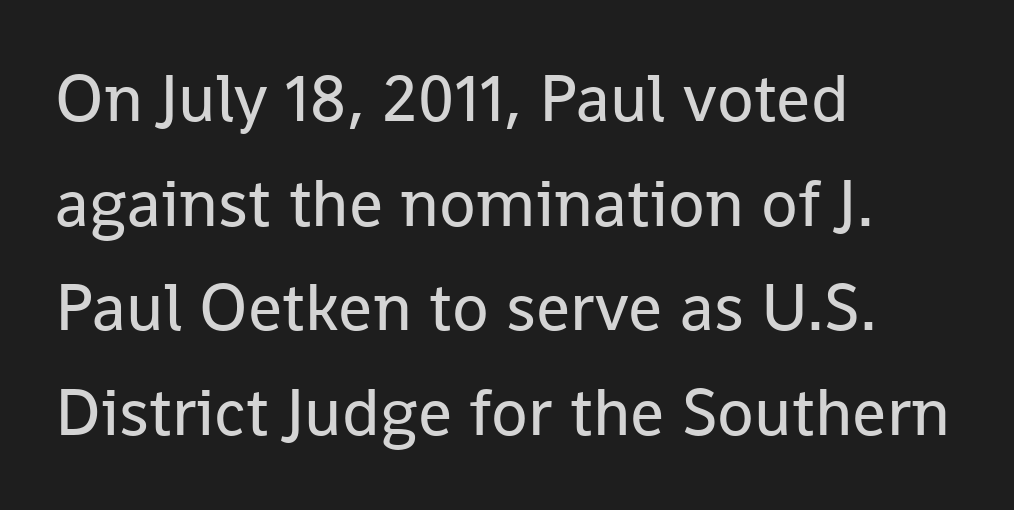
{"serif": "no", "italic": "no", "bold": "no", "weight": "regular", "width": "normal", "stroke_contrast": "low", "x_height": "medium", "monospaced": "no", "underline": "no", "align": "left", "line_spacing": "normal", "line_spacing_ratio": 1.56, "letter_spacing": "normal", "letter_spacing_em": 0.0, "glyph_px": 67}
